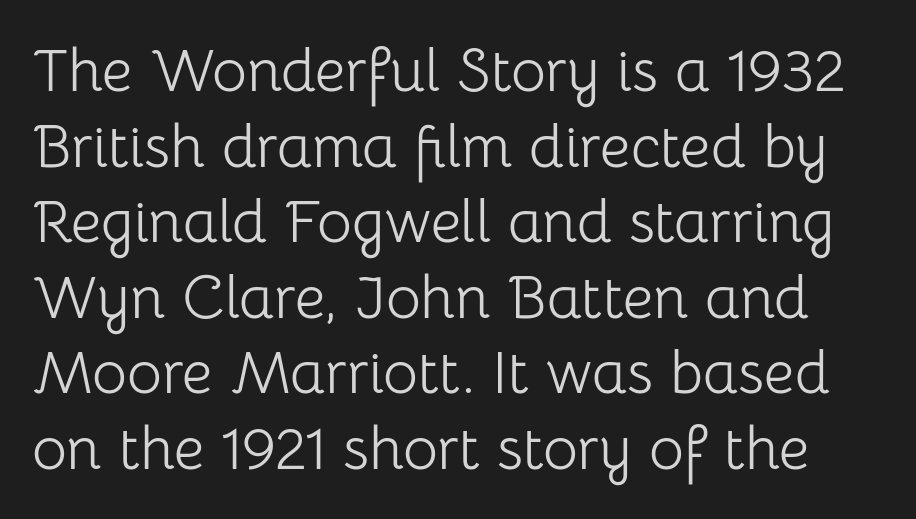
Q: Is the text bold? A: No.
Q: Is the text italic (slanted)? A: No, it is upright.
Q: Is the typeface a serif or a sans-serif typeface? A: Sans-serif.
Q: Is the text underlined? A: No.
Q: Is the spacing between letters normal or unusually wide? A: Normal.
Q: Is the spacing between lines tight, normal or loose? A: Normal.
Q: Width (condensed, normal, or wide)? A: Normal.
Q: Stroke contrast? A: Low.
Q: x-height? A: Medium.
Q: Monospaced? A: No.
